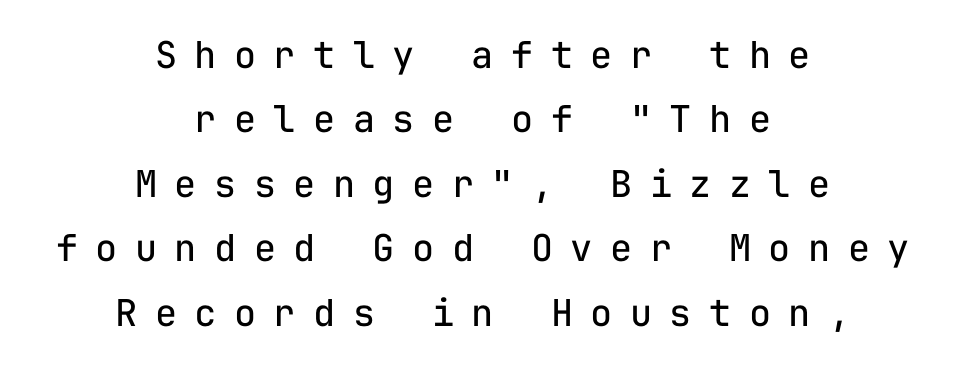
Q: Is the text bold? A: No.
Q: Is the text italic (slanted)? A: No, it is upright.
Q: Is the typeface a serif or a sans-serif typeface? A: Sans-serif.
Q: Is the text underlined? A: No.
Q: How is the paragraph aligned? A: Centered.
Q: Is the spacing between letters normal or unusually wide? A: Unusually wide.
Q: Width (condensed, normal, or wide)? A: Normal.
Q: Stroke contrast? A: Low.
Q: x-height? A: Medium.
Q: Monospaced? A: Yes.
